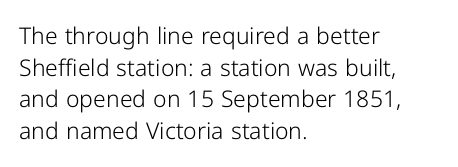
The image shows 23 px text type, upright; set left-aligned, normal line spacing (1.38x), normal letter spacing, not underlined.
